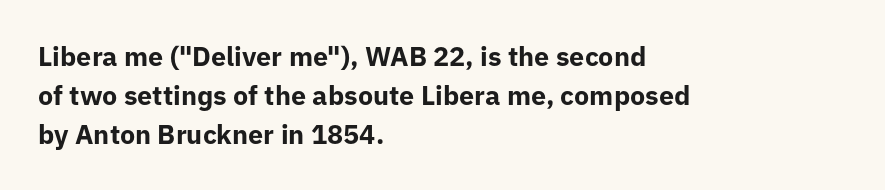
Q: Is the text bold? A: Yes.
Q: Is the text italic (slanted)? A: No, it is upright.
Q: Is the text underlined? A: No.
Q: How is the paragraph aligned? A: Left-aligned.
Q: Is the spacing between letters normal or unusually wide? A: Normal.
Q: Is the spacing between lines tight, normal or loose? A: Normal.
